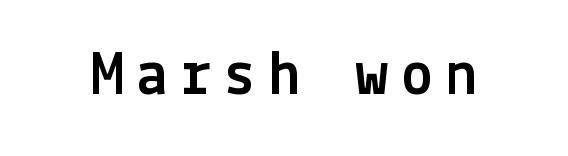
Q: Is the text italic (slanted)? A: No, it is upright.
Q: Is the typeface a serif or a sans-serif typeface? A: Sans-serif.
Q: Is the text underlined? A: No.
Q: Is the spacing between letters normal or unusually wide? A: Unusually wide.
Q: Width (condensed, normal, or wide)? A: Normal.
Q: x-height? A: Medium.
